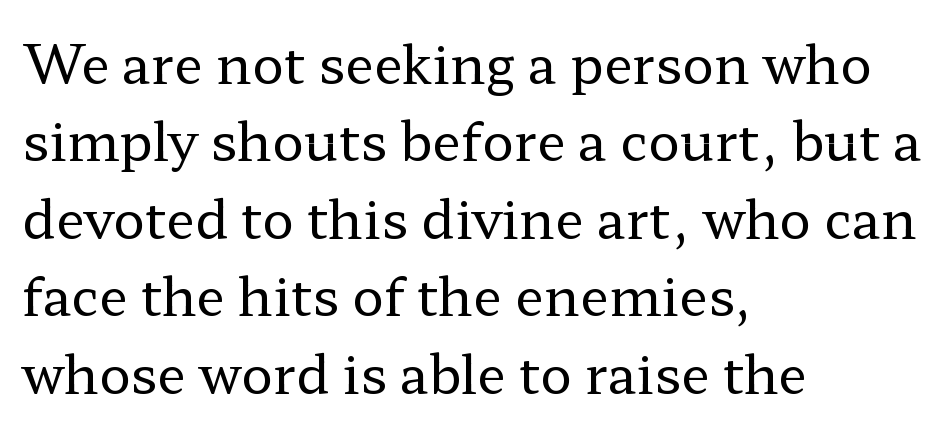
The image shows 53 px regular-weight, wide serif type, upright; set left-aligned, normal line spacing (1.46x), normal letter spacing, not underlined; low stroke contrast and a medium x-height.
